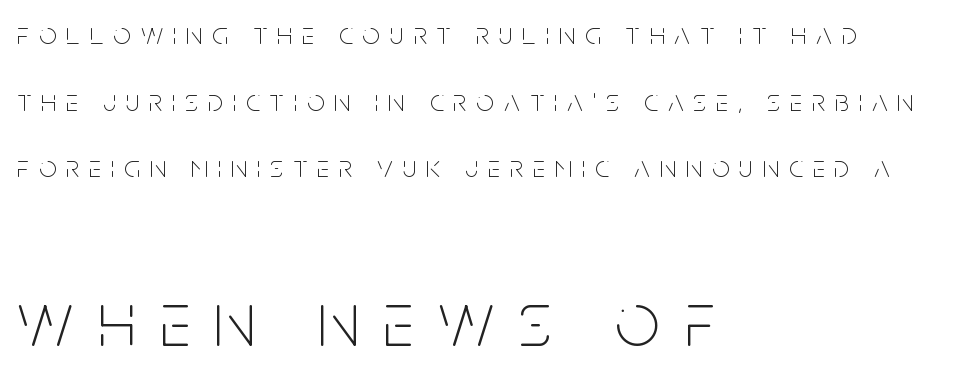
The image shows 78 px thin, condensed sans-serif type, upright; set left-aligned, loose line spacing (2.15x), unusually wide letter spacing (+0.32 em), not underlined; the second (bottom) block is 2.52x larger; low stroke contrast and a large x-height.
